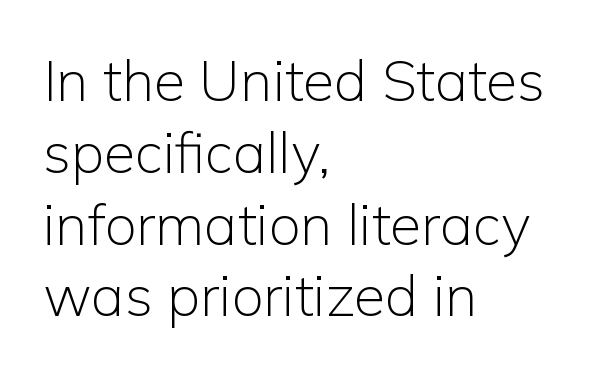
Just letters on the line, the space beneath them empty. The paragraph shown leans on its left margin. Each letter keeps its own natural width here, so spacing adapts to shape. Letter spacing: default. One glance says typical: line gaps are just what's usual.
